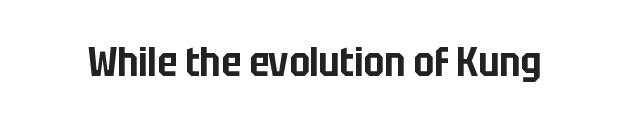
Q: Is the text italic (slanted)? A: No, it is upright.
Q: Is the typeface a serif or a sans-serif typeface? A: Sans-serif.
Q: Is the text underlined? A: No.
Q: Is the spacing between letters normal or unusually wide? A: Normal.
Q: Width (condensed, normal, or wide)? A: Condensed.
Q: Stroke contrast? A: Low.
Q: x-height? A: Large.
Q: Monospaced? A: No.
